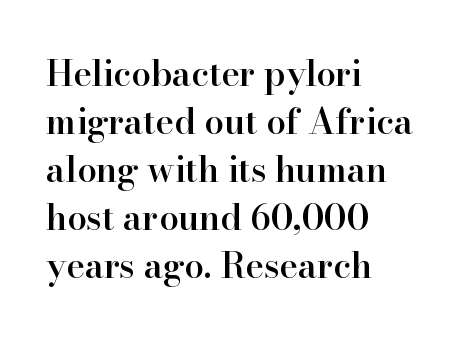
{"serif": "yes", "italic": "no", "bold": "semi", "weight": "semibold", "width": "normal", "stroke_contrast": "high", "x_height": "small", "monospaced": "no", "underline": "no", "align": "left", "line_spacing": "normal", "line_spacing_ratio": 1.37, "letter_spacing": "normal", "letter_spacing_em": 0.0, "glyph_px": 35}
